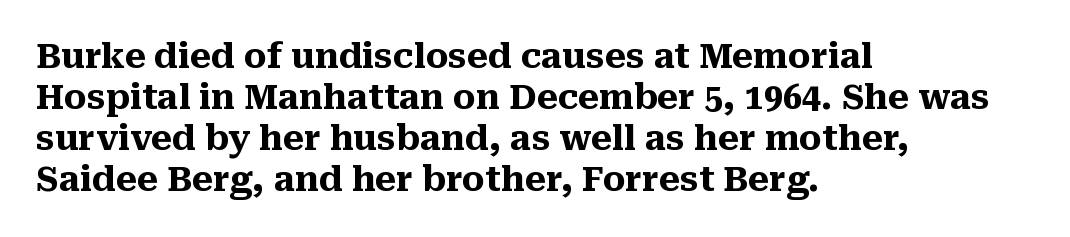
The image shows 34 px heavy serif type, upright; set left-aligned, line spacing 1.21x, normal letter spacing, not underlined; medium stroke contrast and a medium x-height.
